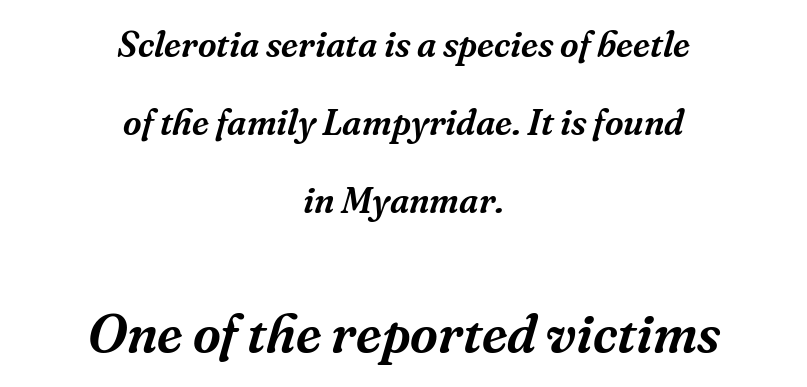
The image shows 54 px serif type, italic (leaning right); set centered, loose line spacing (2.17x), normal letter spacing, not underlined; the second (bottom) block is 1.5x larger; medium stroke contrast and a medium x-height.
